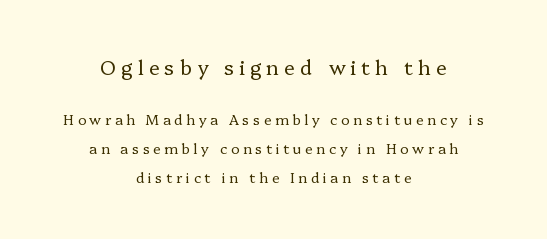
Descenders are the only things crossing below the line. Alignment: centered. The lines are spread far apart with generous leading. The block sitting higher on the canvas is the one with enlarged characters.
